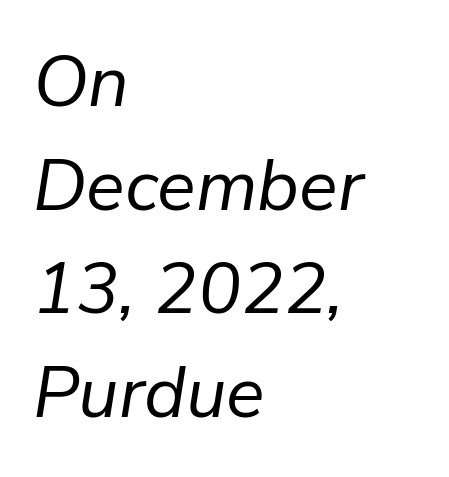
The designer left line spacing at the default. The axis of the letterforms is tilted away from vertical. Here the glyphs are tracked normally, forming tight word shapes. Think standard paragraph weight, or any step lighter than that. A typesetter would call this proportional, since set widths differ per character. Lines of text with bare space underneath.
